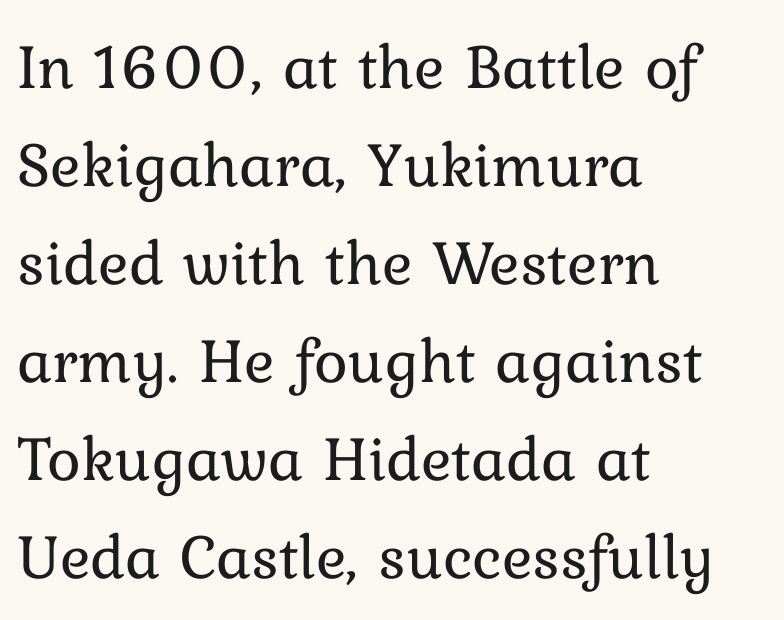
The image shows 64 px regular-weight type, upright; set left-aligned, normal line spacing (1.53x), normal letter spacing, not underlined; low stroke contrast and a medium x-height.
